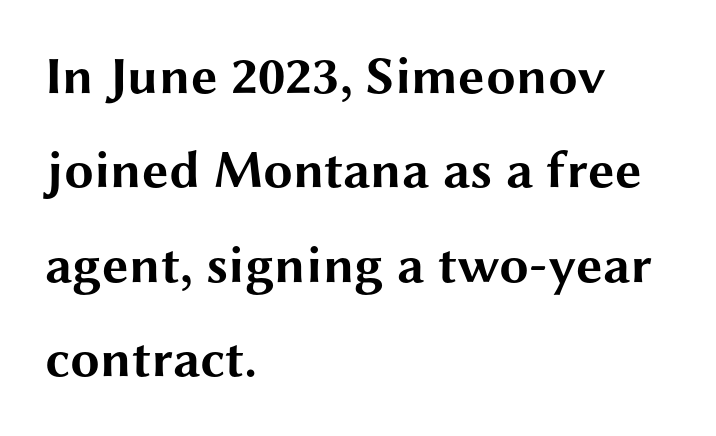
{"serif": "no", "italic": "no", "bold": "yes", "weight": "bold", "width": "wide", "stroke_contrast": "medium", "x_height": "medium", "monospaced": "no", "underline": "no", "align": "left", "line_spacing_ratio": 1.78, "letter_spacing": "normal", "letter_spacing_em": 0.0, "glyph_px": 53}
